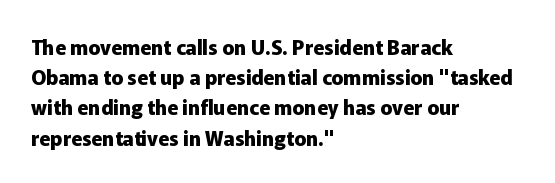
Q: Is the text bold? A: Yes.
Q: Is the text italic (slanted)? A: No, it is upright.
Q: Is the text underlined? A: No.
Q: How is the paragraph aligned? A: Left-aligned.
Q: Is the spacing between letters normal or unusually wide? A: Normal.
Q: Is the spacing between lines tight, normal or loose? A: Normal.
